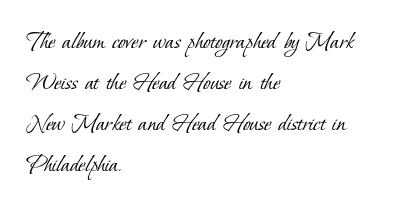
{"bold": "no", "underline": "no", "align": "left", "line_spacing": "normal", "line_spacing_ratio": 1.52, "letter_spacing": "normal", "letter_spacing_em": 0.0, "glyph_px": 27}
